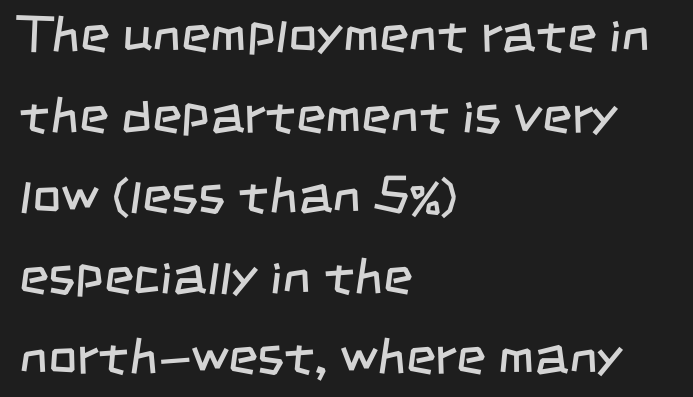
{"serif": "no", "bold": "no", "weight": "regular", "width": "condensed", "stroke_contrast": "low", "x_height": "large", "monospaced": "no", "underline": "no", "align": "left", "line_spacing": "normal", "line_spacing_ratio": 1.58, "letter_spacing": "normal", "letter_spacing_em": 0.0, "glyph_px": 51}
